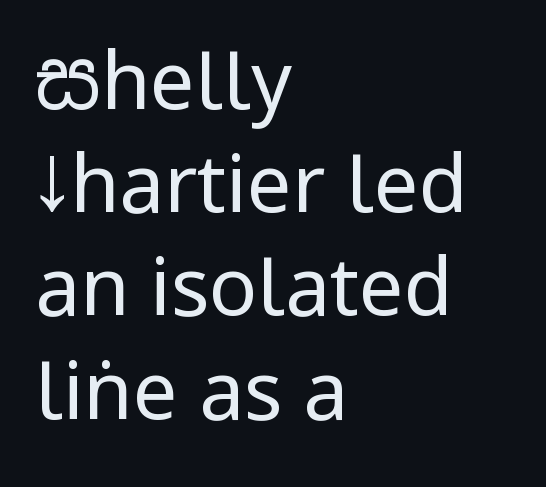
{"serif": "no", "italic": "no", "bold": "no", "weight": "regular", "width": "condensed", "stroke_contrast": "low", "underline": "no", "align": "left", "line_spacing": "normal", "line_spacing_ratio": 1.29, "letter_spacing": "normal", "letter_spacing_em": 0.0, "glyph_px": 80}
